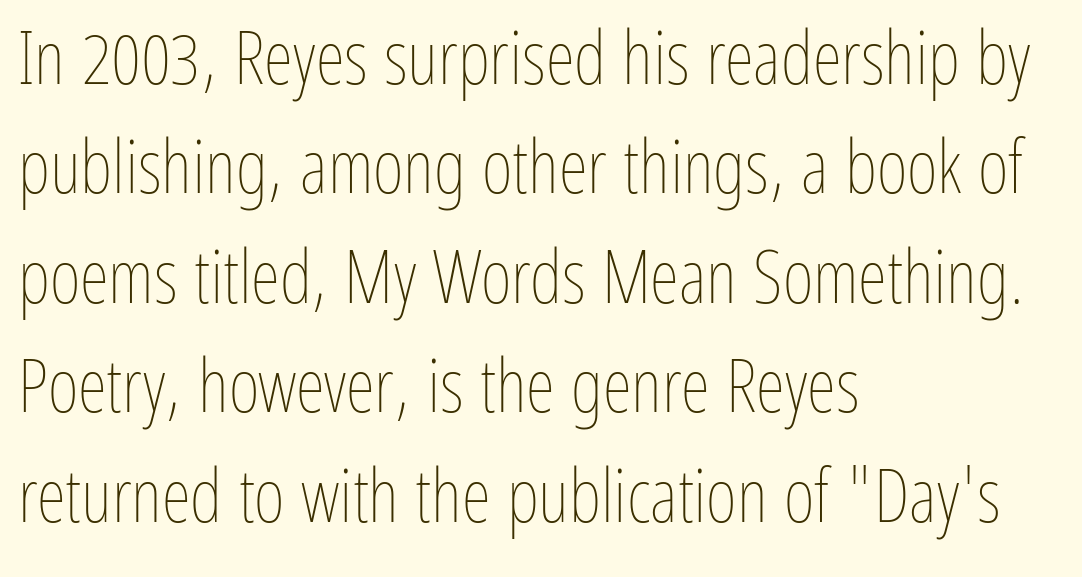
The image shows 75 px thin, condensed type, upright; set left-aligned, normal line spacing (1.46x), normal letter spacing, not underlined; low stroke contrast and a medium x-height.
